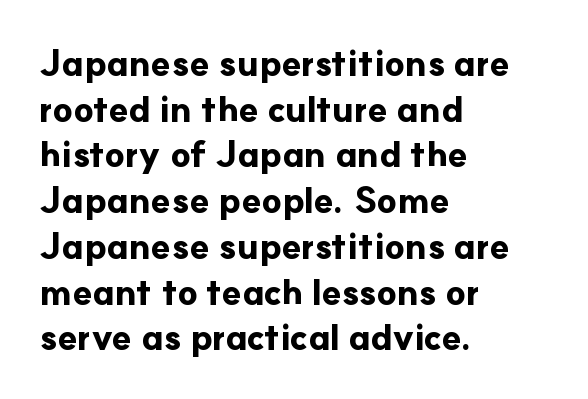
Q: Is the text bold? A: Yes.
Q: Is the text italic (slanted)? A: No, it is upright.
Q: Is the typeface a serif or a sans-serif typeface? A: Sans-serif.
Q: Is the text underlined? A: No.
Q: How is the paragraph aligned? A: Left-aligned.
Q: Is the spacing between letters normal or unusually wide? A: Normal.
Q: Is the spacing between lines tight, normal or loose? A: Normal.
Q: Width (condensed, normal, or wide)? A: Normal.
Q: Stroke contrast? A: Low.
Q: x-height? A: Small.
Q: Monospaced? A: No.
